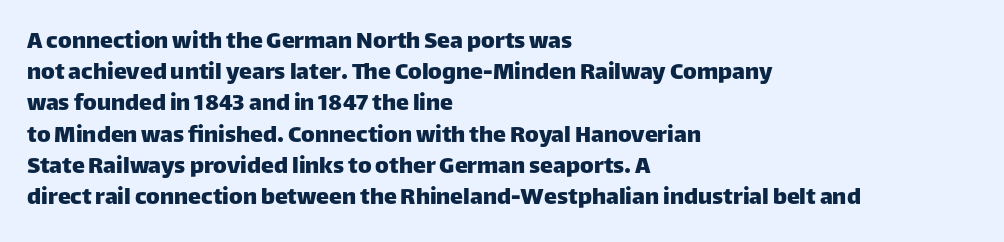
Q: Is the text italic (slanted)? A: No, it is upright.
Q: Is the text underlined? A: No.
Q: How is the paragraph aligned? A: Left-aligned.
Q: Is the spacing between letters normal or unusually wide? A: Normal.
